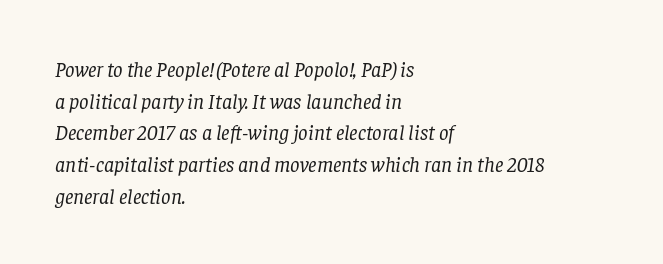
The image shows 21 px text type, italic (leaning right); set left-aligned, normal line spacing (1.51x), normal letter spacing, not underlined.
